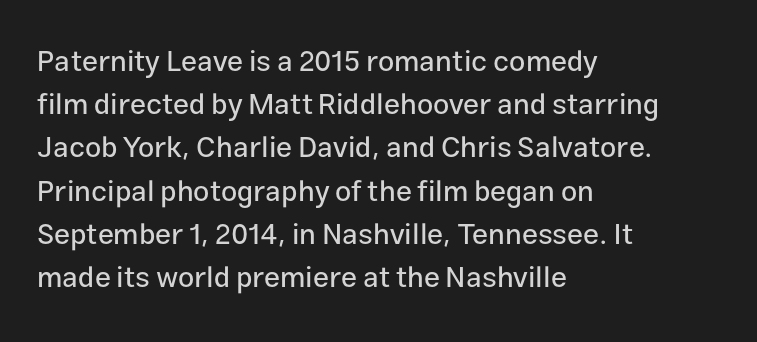
Q: Is the text italic (slanted)? A: No, it is upright.
Q: Is the typeface a serif or a sans-serif typeface? A: Sans-serif.
Q: Is the text underlined? A: No.
Q: How is the paragraph aligned? A: Left-aligned.
Q: Is the spacing between letters normal or unusually wide? A: Normal.
Q: Is the spacing between lines tight, normal or loose? A: Normal.
Q: Width (condensed, normal, or wide)? A: Normal.
Q: Stroke contrast? A: Low.
Q: x-height? A: Medium.
Q: Monospaced? A: No.
